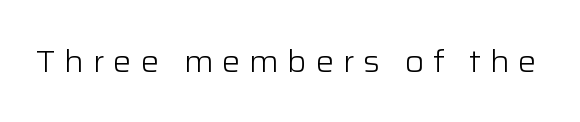
Q: Is the text bold? A: No.
Q: Is the text italic (slanted)? A: No, it is upright.
Q: Is the typeface a serif or a sans-serif typeface? A: Sans-serif.
Q: Is the text underlined? A: No.
Q: Is the spacing between letters normal or unusually wide? A: Unusually wide.
Q: Width (condensed, normal, or wide)? A: Normal.
Q: Stroke contrast? A: Low.
Q: x-height? A: Medium.
Q: Monospaced? A: No.
